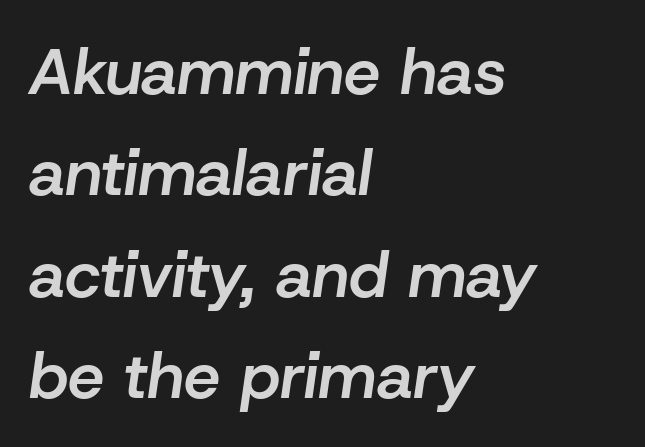
This is moderately heavy type, rendered in semibold. Notice how the passage keeps a crisp vertical edge on the left only. The glyphs are unaccompanied by any horizontal stroke below them. Is the letter spacing exaggerated? No — it looks like the ordinary default. Designer's note — italics engaged. Character widths vary here, with narrow letters taking less room than wide ones.
